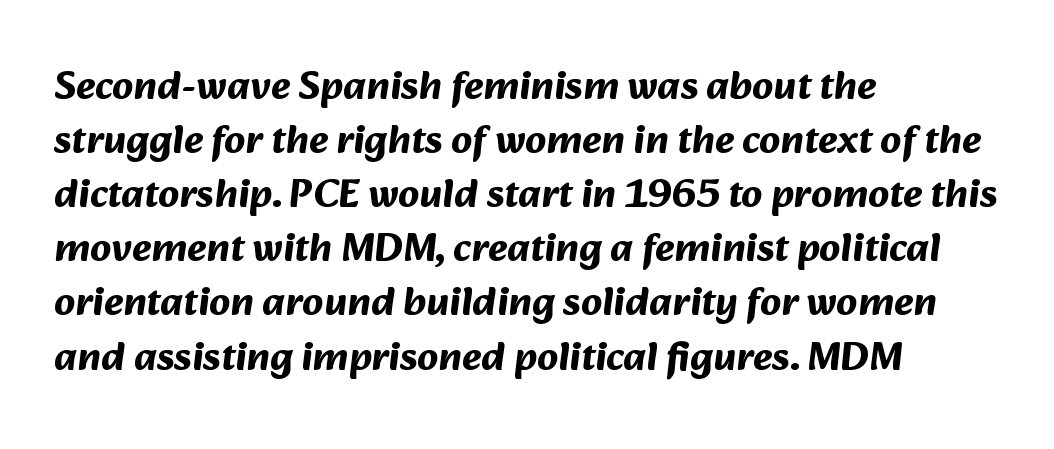
{"serif": "no", "bold": "yes", "weight": "bold", "width": "normal", "stroke_contrast": "medium", "x_height": "medium", "monospaced": "no", "underline": "no", "align": "left", "line_spacing": "normal", "line_spacing_ratio": 1.32, "letter_spacing": "normal", "letter_spacing_em": 0.0, "glyph_px": 41}
